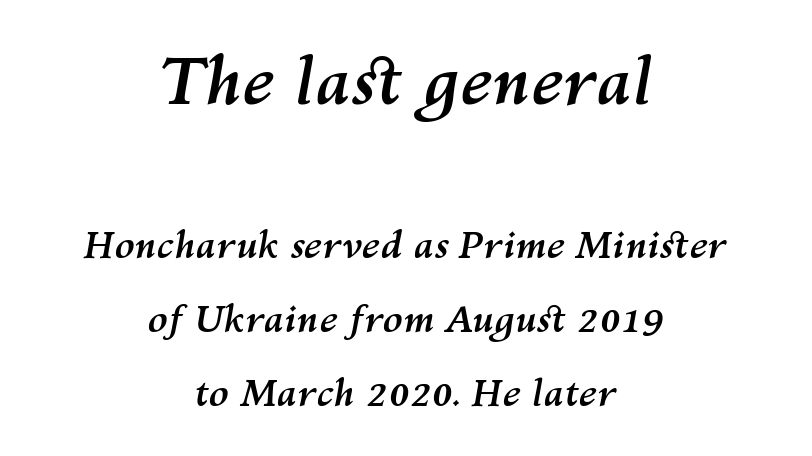
The image shows 65 px semibold type, italic (leaning right); set centered, loose line spacing (2.01x), normal letter spacing, not underlined; the first (top) block is 1.76x larger; medium stroke contrast and a medium x-height.
